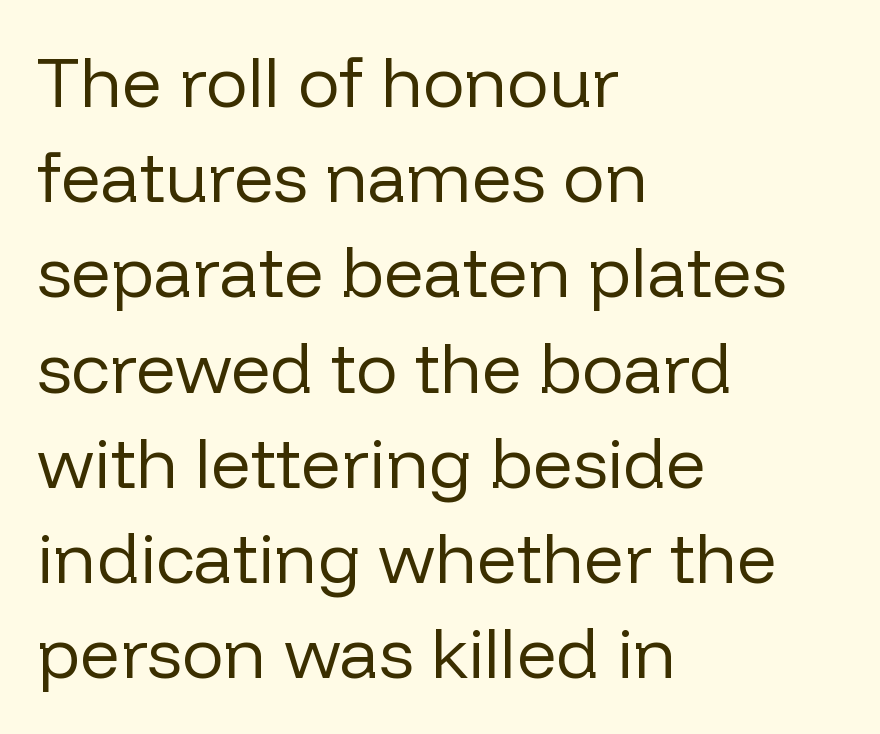
This rendering features lettering with no underline. Vertical stems look standard width or narrower in stroke. Characters remain perfectly vertical along every line. Is the block centered? No — it sits flush against the left margin. Reading down the column, the eye jumps a familiar distance to each next line.
